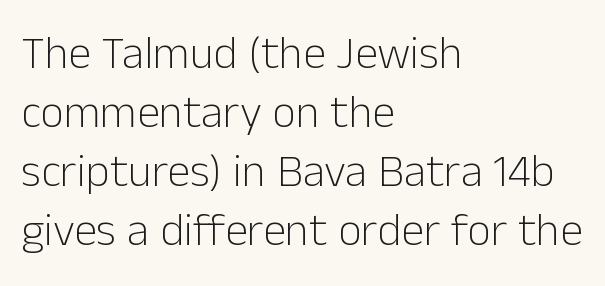
Q: Is the text bold? A: No.
Q: Is the text italic (slanted)? A: No, it is upright.
Q: Is the typeface a serif or a sans-serif typeface? A: Sans-serif.
Q: Is the text underlined? A: No.
Q: How is the paragraph aligned? A: Left-aligned.
Q: Is the spacing between letters normal or unusually wide? A: Normal.
Q: Is the spacing between lines tight, normal or loose? A: Normal.
Q: Width (condensed, normal, or wide)? A: Normal.
Q: Stroke contrast? A: Low.
Q: x-height? A: Medium.
Q: Monospaced? A: No.
